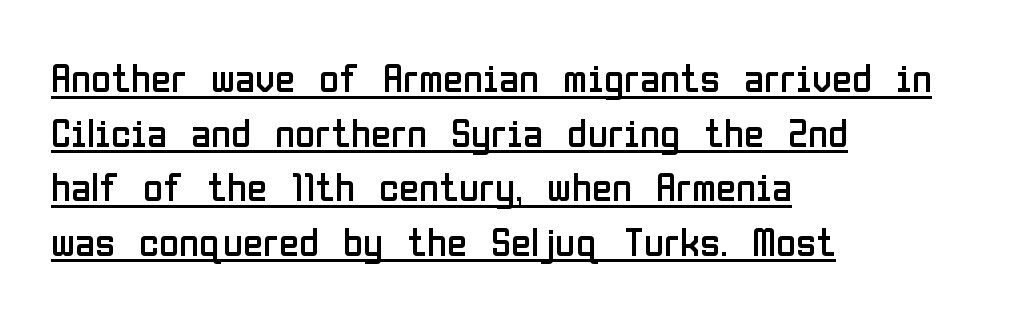
{"serif": "no", "italic": "no", "bold": "no", "weight": "regular", "width": "condensed", "stroke_contrast": "low", "x_height": "medium", "monospaced": "no", "underline": "yes", "align": "left", "line_spacing": "normal", "line_spacing_ratio": 1.33, "letter_spacing": "normal", "letter_spacing_em": 0.0, "glyph_px": 41}
